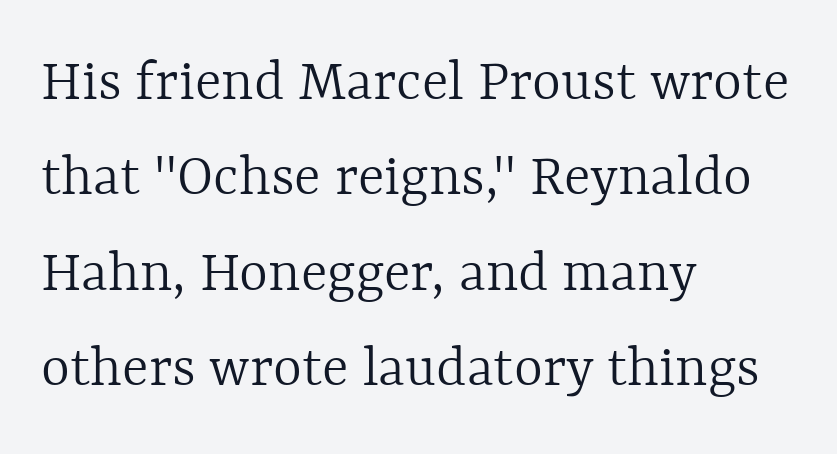
Underlining? Definitely not there. The weight tops out at a normal text grade. Summary of vertical rhythm: regular, with standard interline spacing. Is this a fixed-width face? No — the glyphs have proportional, varying widths. This is roman type, the default non-slanted kind. In terms of letterspacing, this is plain default setting.
